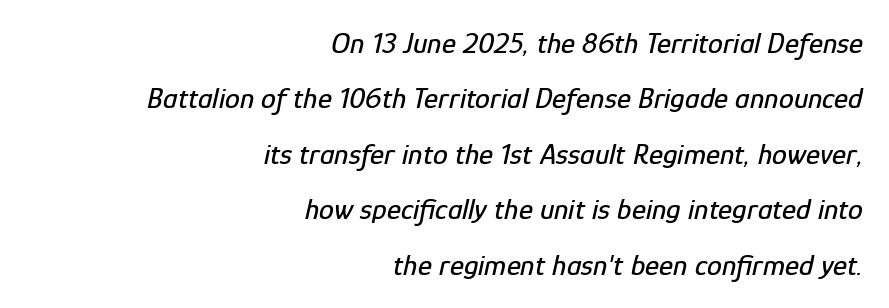
The image shows 30 px condensed type, italic (leaning right); set right-aligned, line spacing 1.85x, normal letter spacing, not underlined; low stroke contrast and a medium x-height.
